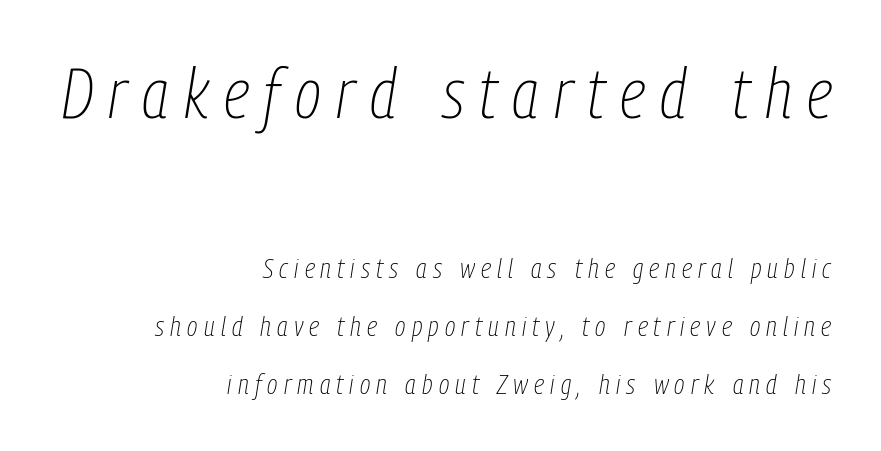
Q: Is the text bold? A: No.
Q: Is the text italic (slanted)? A: Yes, it leans right by about 9 degrees.
Q: Is the text underlined? A: No.
Q: How is the paragraph aligned? A: Right-aligned.
Q: Is the spacing between letters normal or unusually wide? A: Unusually wide.
Q: Is the spacing between lines tight, normal or loose? A: Loose.
Q: Which block of text is set in a larger size, the first (top) or the second (bottom)? A: The first (top) one.
Q: Width (condensed, normal, or wide)? A: Condensed.
Q: Stroke contrast? A: Low.
Q: x-height? A: Medium.
Q: Monospaced? A: No.
